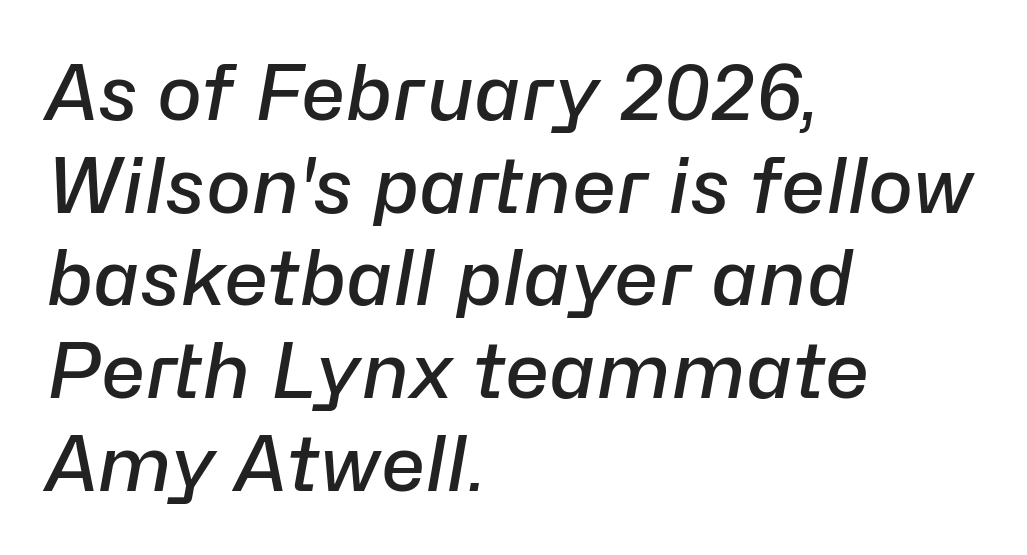
The image shows 76 px semibold type, italic (leaning right); set left-aligned, line spacing 1.22x, normal letter spacing, not underlined; low stroke contrast and a medium x-height.
